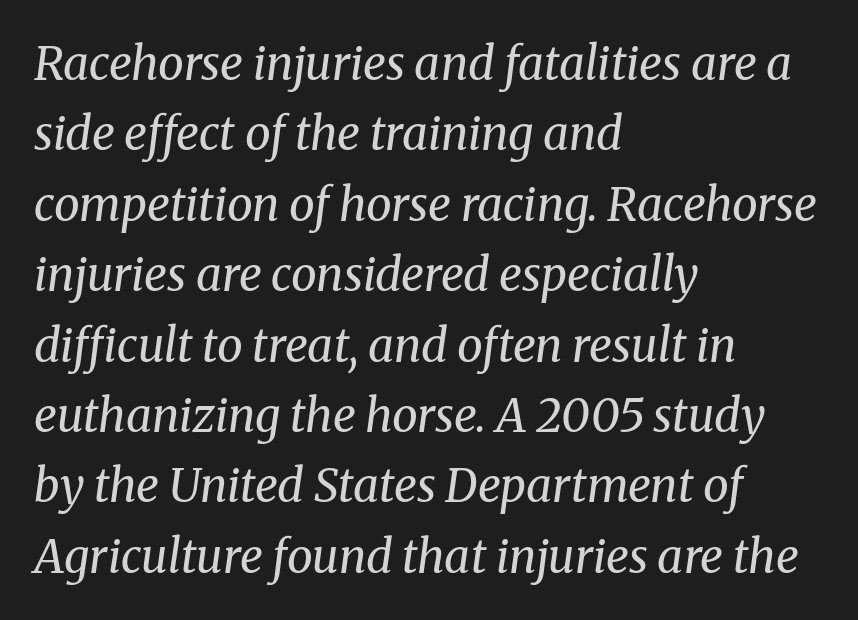
The image shows 46 px regular-weight serif type, italic (leaning right); set left-aligned, normal line spacing (1.53x), normal letter spacing, not underlined; medium stroke contrast and a medium x-height.
